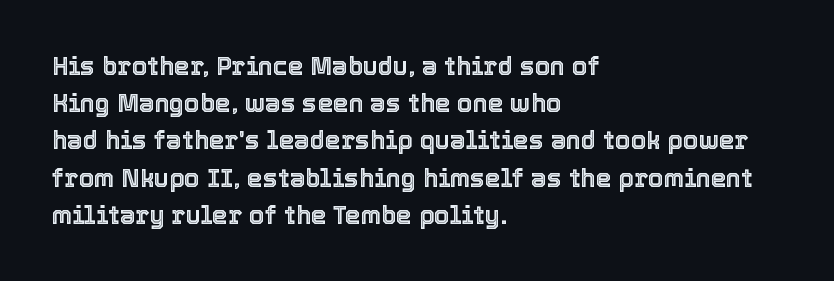
Designer's note — italics off, roman on. Compared with typical paragraphs, the rows here are spaced about the same. No word sits above an underline. Left-aligned paragraph, ragged on the right. This sample uses plain, unmodified letter spacing.
